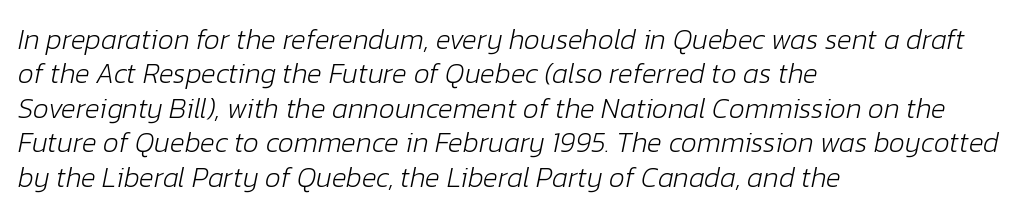
Q: Is the text bold? A: No.
Q: Is the text italic (slanted)? A: Yes, it leans right by about 12 degrees.
Q: Is the text underlined? A: No.
Q: How is the paragraph aligned? A: Left-aligned.
Q: Is the spacing between letters normal or unusually wide? A: Normal.
Q: Width (condensed, normal, or wide)? A: Normal.
Q: Stroke contrast? A: Low.
Q: x-height? A: Medium.
Q: Monospaced? A: No.
